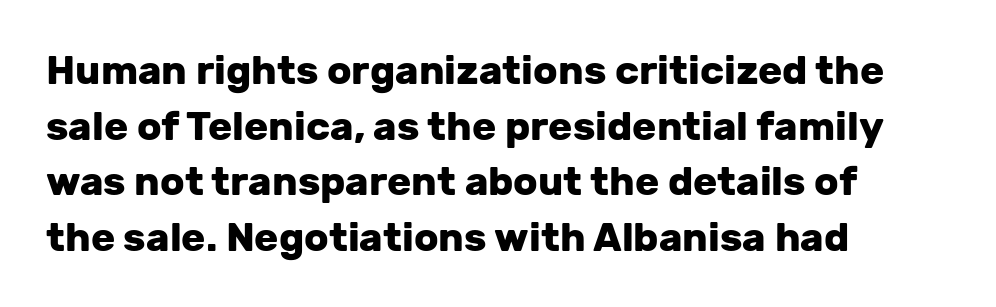
The image shows 40 px heavy sans-serif type, upright; set left-aligned, normal line spacing (1.39x), normal letter spacing, not underlined; low stroke contrast and a medium x-height.
